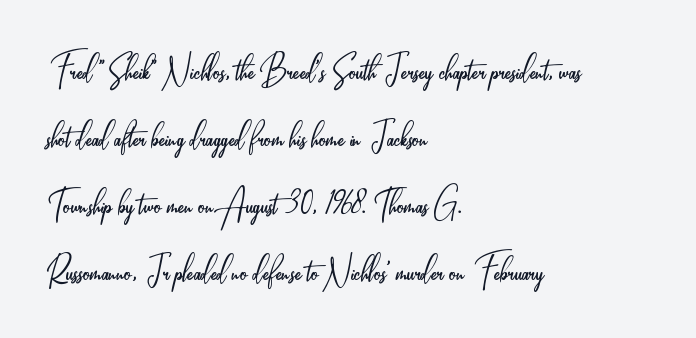
{"serif": "no", "bold": "no", "weight": "light", "width": "condensed", "stroke_contrast": "low", "x_height": "small", "monospaced": "no", "underline": "no", "align": "left", "line_spacing": "normal", "line_spacing_ratio": 1.52, "letter_spacing": "normal", "letter_spacing_em": 0.0, "glyph_px": 44}
